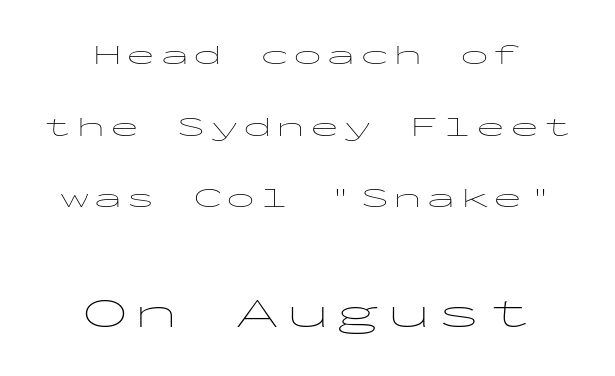
In terms of posture, this sample is upright. These lines are centered, leaving both edges ragged. How would I describe the line gaps? Wide and relaxed. Regarding serifs, this sample does without them. Rule under the text: the space is simply empty.
